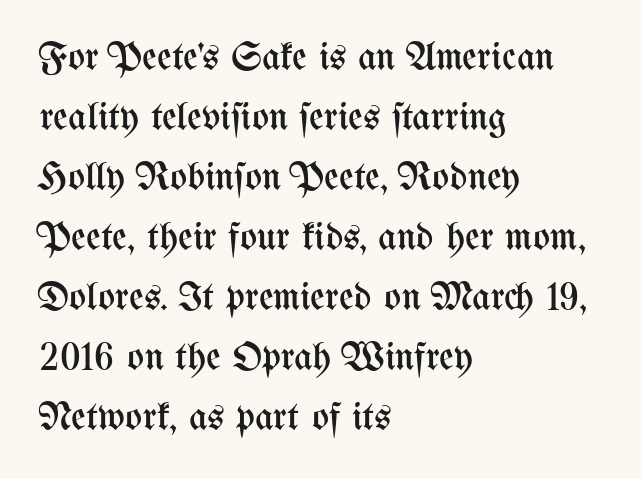
No italicization has been applied; the sample stays upright. Visually the block forms a straight wall on the left and a jagged coastline on the right. Leading: standard. Is this a fixed-width face? No — the glyphs have proportional, varying widths.
